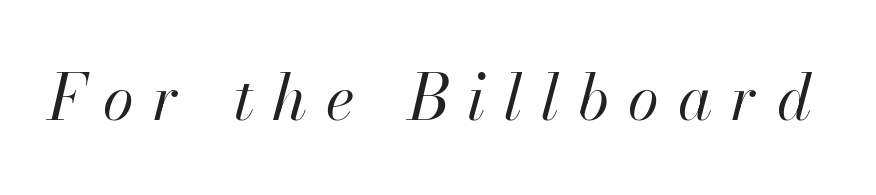
The baseline area is clear. The rendering uses natural spacing where letterforms have individual widths. The letters look calm and open, with moderate or lighter stems. Slanted lettering throughout. What stands out about the letter spacing? Its width — letters are far apart.
